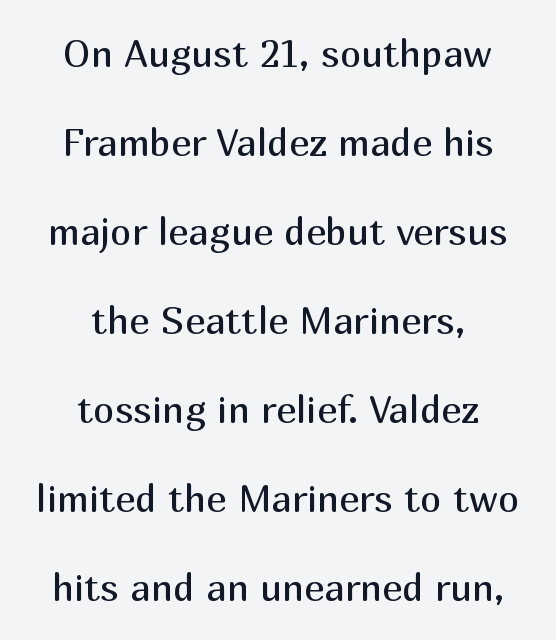
The image shows 38 px regular-weight sans-serif type, upright; set centered, loose line spacing (2.34x), normal letter spacing, not underlined; medium stroke contrast and a medium x-height.
